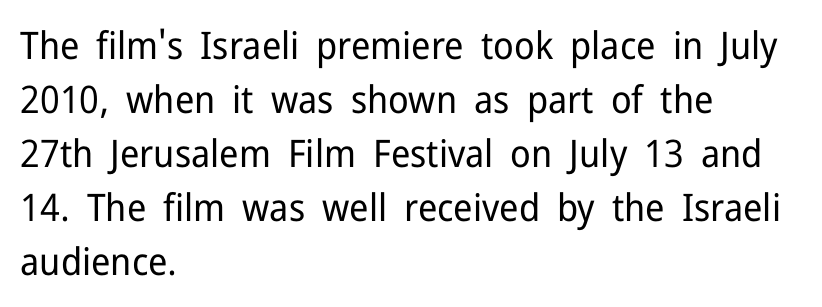
Q: Is the text bold? A: No.
Q: Is the text italic (slanted)? A: No, it is upright.
Q: Is the typeface a serif or a sans-serif typeface? A: Sans-serif.
Q: Is the text underlined? A: No.
Q: How is the paragraph aligned? A: Left-aligned.
Q: Is the spacing between letters normal or unusually wide? A: Normal.
Q: Is the spacing between lines tight, normal or loose? A: Normal.
Q: Width (condensed, normal, or wide)? A: Normal.
Q: Stroke contrast? A: Low.
Q: x-height? A: Medium.
Q: Monospaced? A: No.
